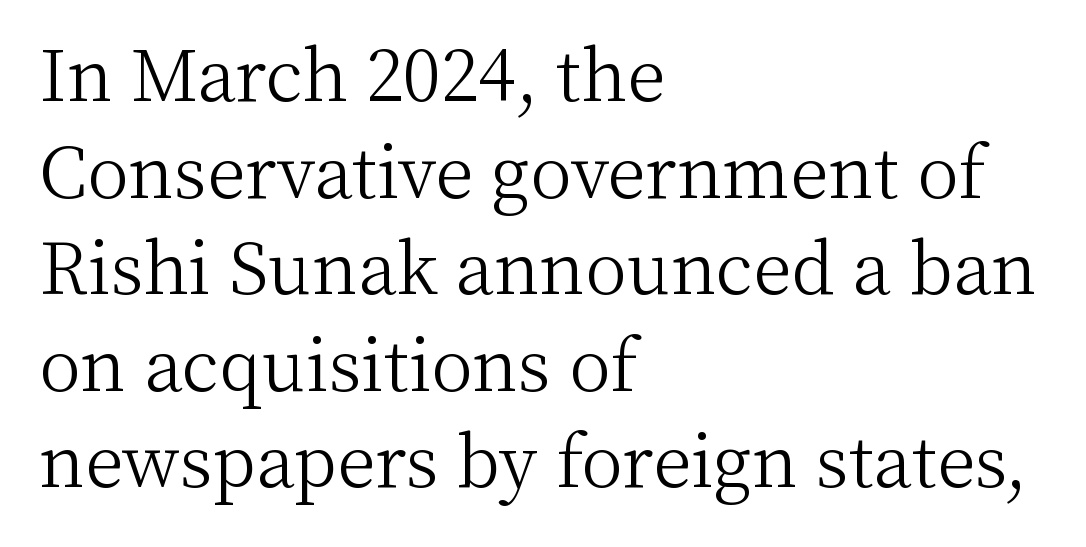
{"serif": "yes", "italic": "no", "bold": "no", "weight": "light", "width": "normal", "stroke_contrast": "medium", "x_height": "medium", "monospaced": "no", "underline": "no", "align": "left", "line_spacing": "normal", "line_spacing_ratio": 1.38, "letter_spacing": "normal", "letter_spacing_em": 0.0, "glyph_px": 70}
